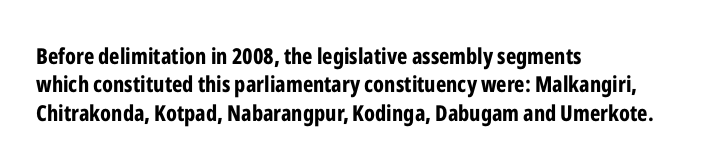
Q: Is the text bold? A: Yes.
Q: Is the text italic (slanted)? A: No, it is upright.
Q: Is the text underlined? A: No.
Q: How is the paragraph aligned? A: Left-aligned.
Q: Is the spacing between letters normal or unusually wide? A: Normal.
Q: Is the spacing between lines tight, normal or loose? A: Normal.
